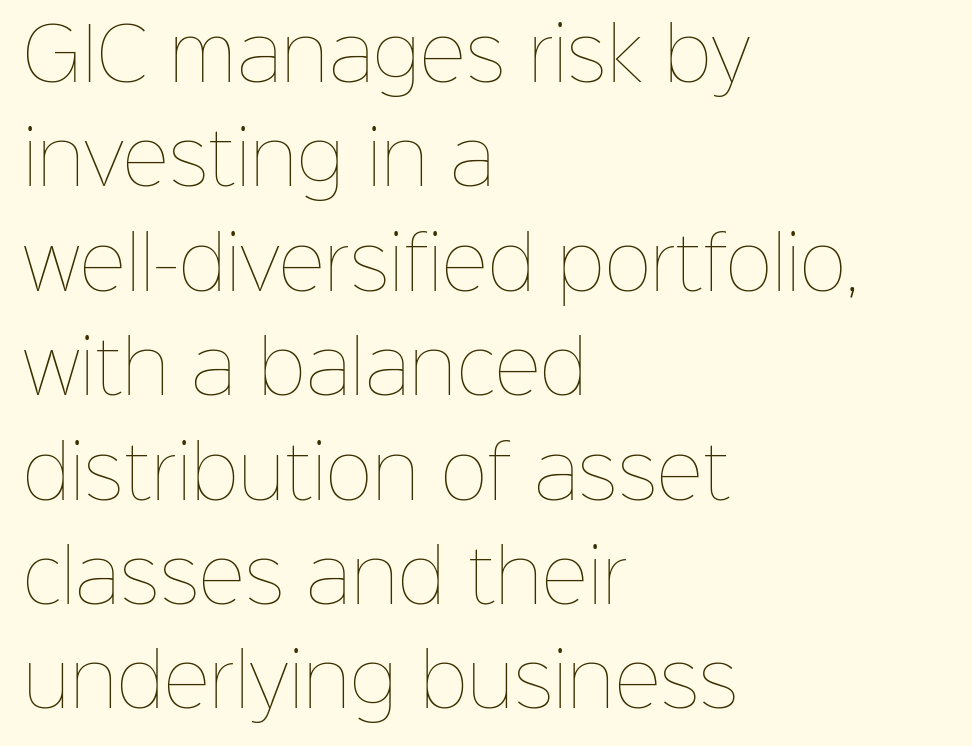
The image shows 72 px thin type, upright; set left-aligned, normal line spacing (1.45x), normal letter spacing, not underlined; low stroke contrast and a medium x-height.
